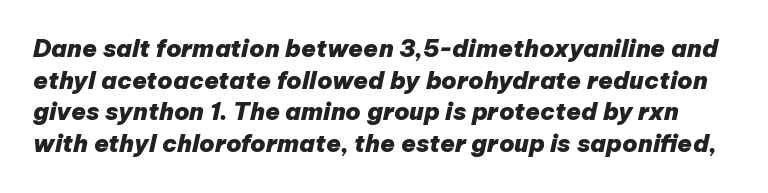
{"italic": "yes", "lean": "right", "slant_degrees": 12, "bold": "yes", "underline": "no", "line_spacing": "normal", "line_spacing_ratio": 1.32, "letter_spacing": "normal", "letter_spacing_em": 0.0, "glyph_px": 24}
